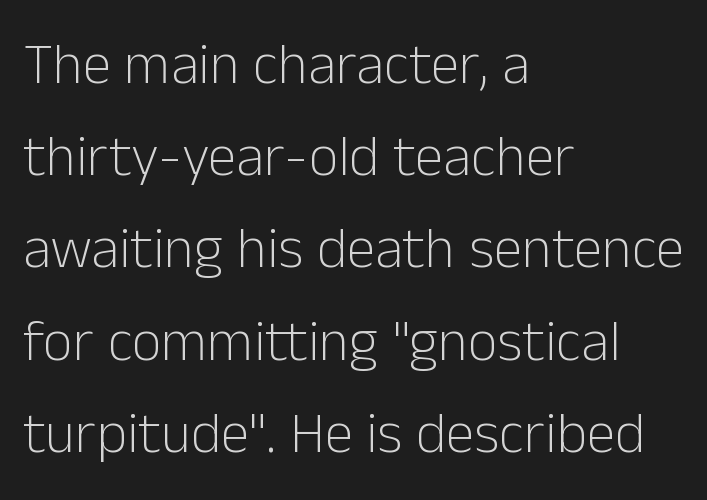
Spacing verdict: proportional, widths tailored to each character. Posture: upright roman. Vertically, the passage feels balanced, rows spaced as you'd expect. Grotesque or geometric, the face here clearly has no serifs. The strokes carry an ordinary text weight at most.
